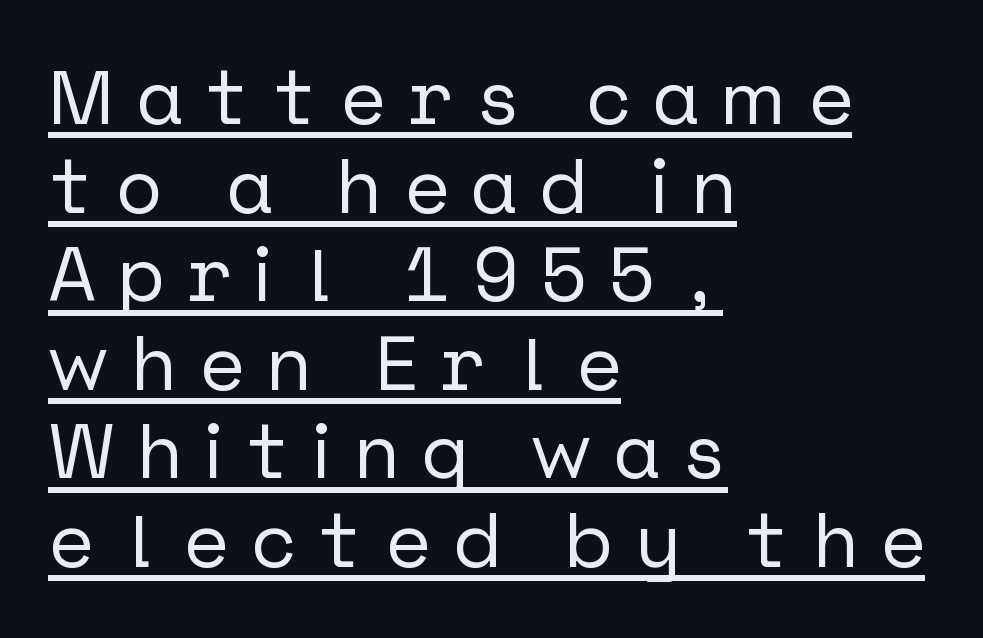
The designer went with a sans here, leaving each stem footless. The font's upright variant was chosen for this text. The type is letterspaced generously, with wide tracking. All the whitespace from short lines collects on the right.
